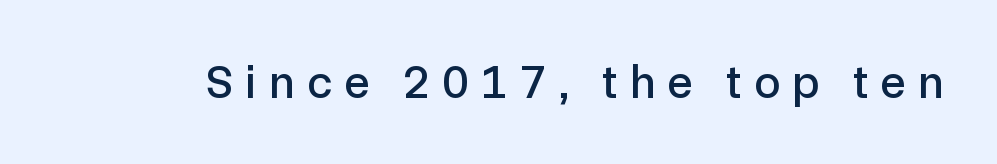
The image shows 47 px sans-serif type, upright; set unusually wide letter spacing (+0.27 em), not underlined; a medium x-height.
